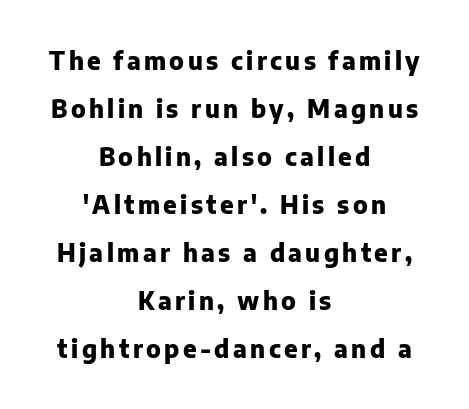
The image shows 24 px bold type, upright; set centered, loose line spacing (2.0x), not underlined.
